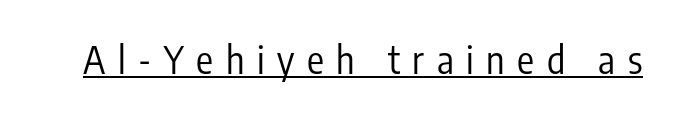
The image shows 38 px regular-weight, condensed sans-serif type, upright; set unusually wide letter spacing (+0.33 em), underlined; low stroke contrast and a medium x-height.
